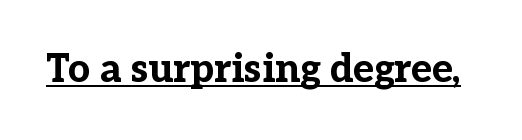
In terms of letterspacing, this is plain default setting. Designer's note — italics off, roman on. To sum up the face: it has serifs. The glyphs are accompanied by a horizontal stroke just below them. The letters are bold, with thick, heavy strokes.
